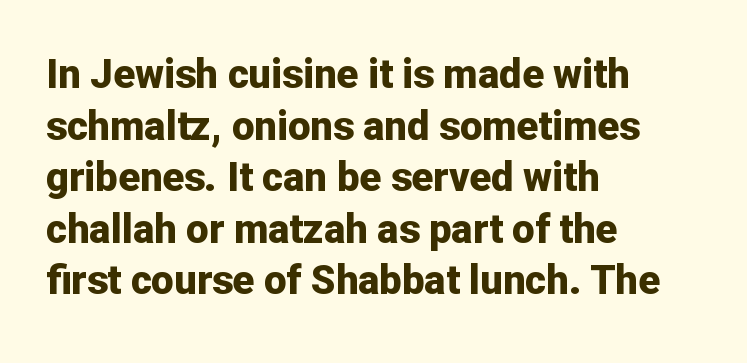
The text was rendered using a sans face with plain stroke endings. The foot of each line stays bare and open. The passage shown stacks its lines at a standard gap. Note the varied advance widths — an 'i' is clearly narrower than an 'm'.
